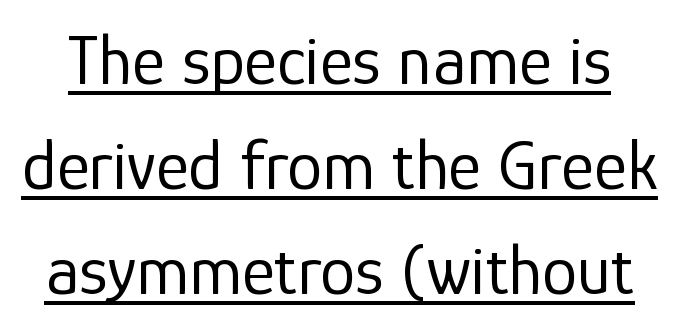
Nope, no serifs anywhere on these letters. The type is set solid horizontally, with unmodified tracking. Compared with a typical body face, this is equally light or lighter still. Varying glyph widths throughout — classic text-font behaviour.
